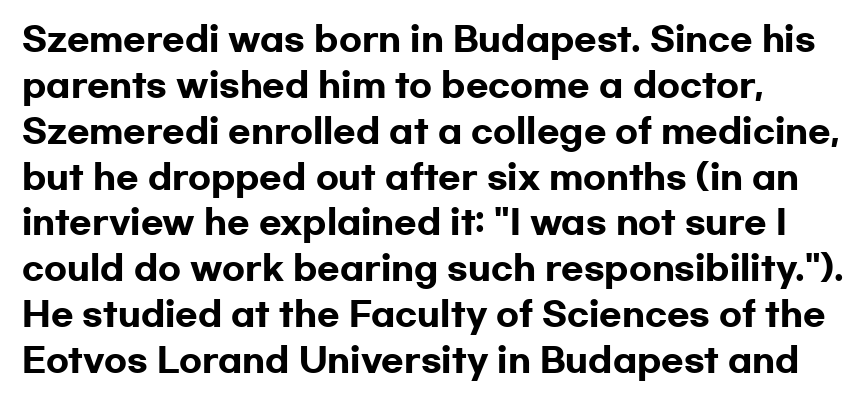
Here the designer chose a conventional face with non-uniform glyph widths. Any mark beneath the type? The region is blank. Emphasis by weight is at full strength: bold. A typesetter would mark this as roman, not italic. Vertical spacing — default.
